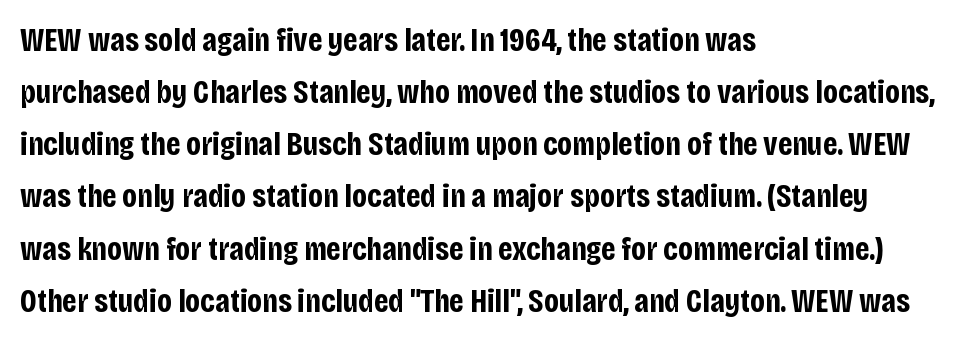
{"serif": "no", "italic": "no", "bold": "yes", "weight": "bold", "width": "condensed", "stroke_contrast": "low", "x_height": "large", "monospaced": "no", "underline": "no", "align": "left", "line_spacing": "normal", "line_spacing_ratio": 1.58, "letter_spacing": "normal", "letter_spacing_em": 0.0, "glyph_px": 33}
